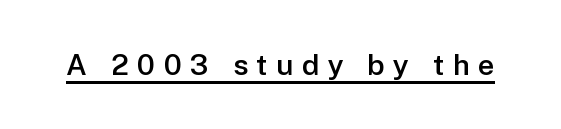
This rendering widens character spacing well past its baseline value. The letters stand upright; this is a roman face. This rendering employs a face without finishing strokes, i.e., a sans-serif. Is this a fixed-width face? No — the glyphs have proportional, varying widths. Slightly chunky letters — semibold, I'd say, not full bold.
